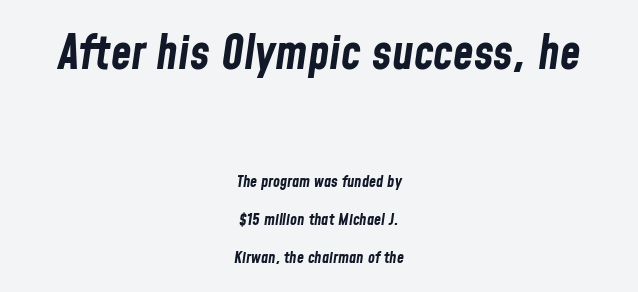
Typesetter's note — upper block bumped up in size, lower block left smaller. Each letter keeps its own natural width here, so spacing adapts to shape. Tracking here is standard; glyphs follow each other at the usual distance. Stroke thickness is high; the sample reads as a true bold. Regarding leading, the lines here are spaced well apart.
